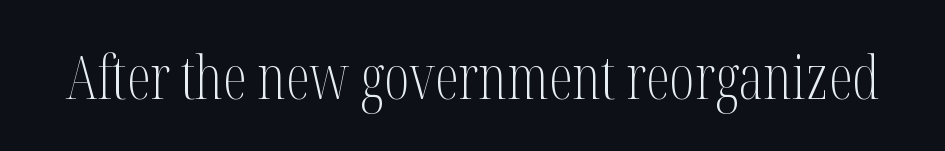
{"serif": "yes", "italic": "no", "bold": "no", "weight": "light", "width": "condensed", "stroke_contrast": "medium", "x_height": "medium", "monospaced": "no", "underline": "no", "letter_spacing": "normal", "letter_spacing_em": 0.0, "glyph_px": 60}
